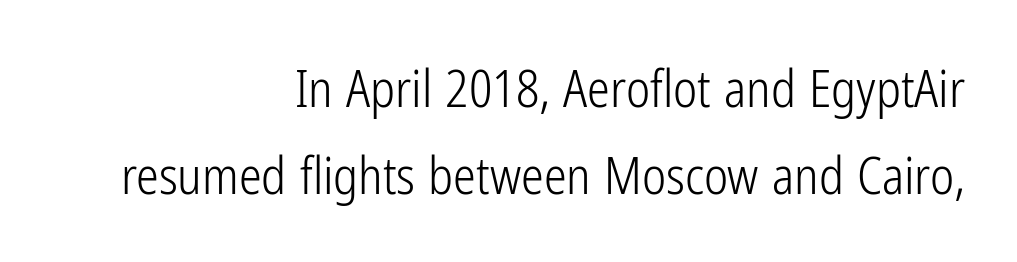
Words float on clear page, feet unadorned. A roman cut, with each character standing at attention. The face used here is proportionally spaced, like ordinary book or web type. A light-to-regular cut is what we see here. The letters sit at their default tracking, neither squeezed nor spread. To sum up the face: it is a sans, with no serifs.
